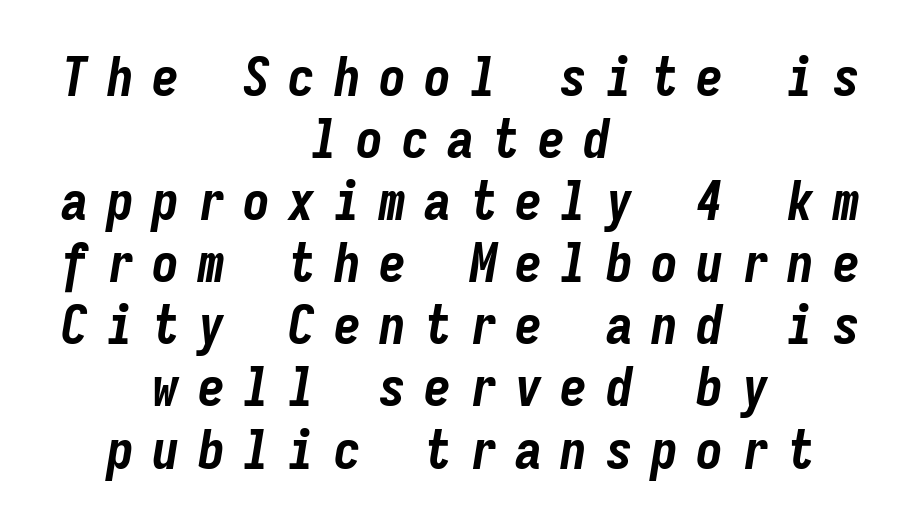
The image shows 54 px bold, condensed type, italic (leaning right), monospaced; set centered, tight line spacing (1.15x), unusually wide letter spacing (+0.34 em), not underlined; low stroke contrast and a medium x-height.
